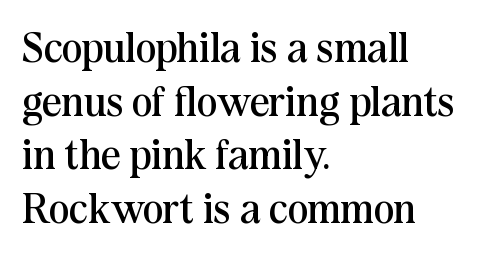
The specimen omits any rule beneath the text block's lines. Old-style or modern, the face here clearly has serifs. Summary of vertical rhythm: regular, with standard interline spacing. Default kerning and tracking; the words read as compact shapes. Is this a fixed-width face? No — the glyphs have proportional, varying widths.
